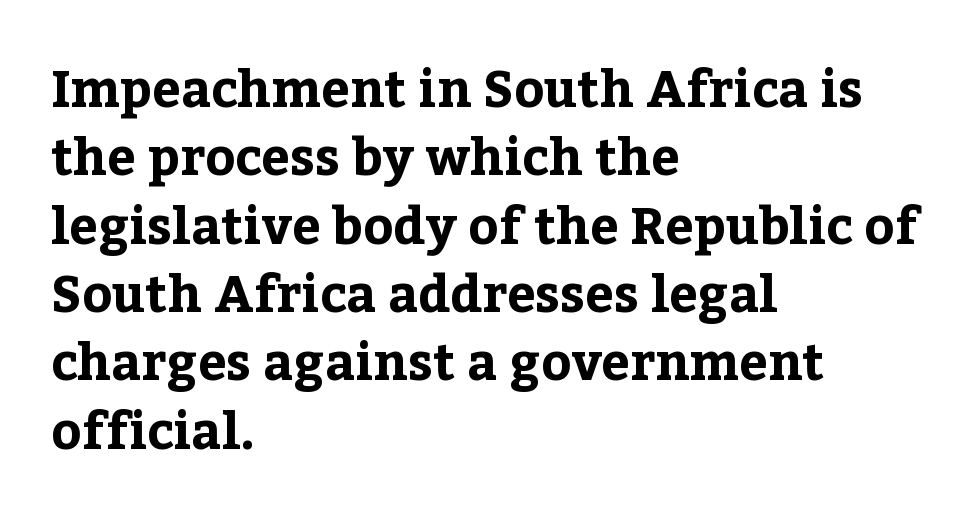
The image shows 51 px bold serif type, upright; set left-aligned, normal line spacing (1.34x), normal letter spacing, not underlined; low stroke contrast and a medium x-height.
